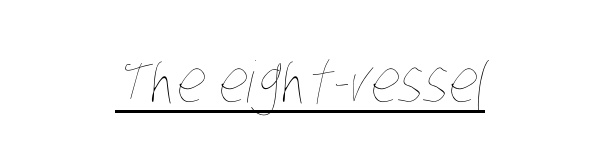
Students, observe the line beneath the letters — that is underlining. Think of a printed novel: that variable character pitch is what you see here. Leftover space on each line is divided equally before and after the words. The strokes are not fattened; the text isn't bold. Caption: standard tracking, unaltered.
